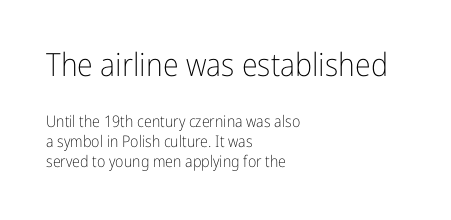
Is the block centered? No — it sits flush against the left margin. Descenders hang freely into open space. Note: larger setting up top, smaller setting below. A typesetter would call this leading conventional body-copy spacing.
